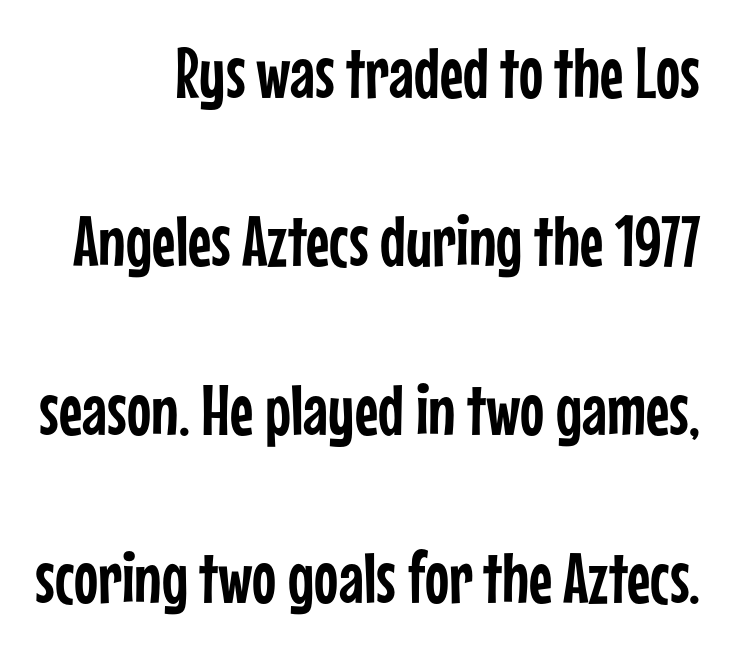
The letters advance in unequal steps, a hallmark of proportional type. The glyphs are unaccompanied by any horizontal stroke below them. The lines in this sample share a right terminus and differ only in where they begin. Students, observe: this is what heavily led, spacious text looks like. Posture: upright roman.
